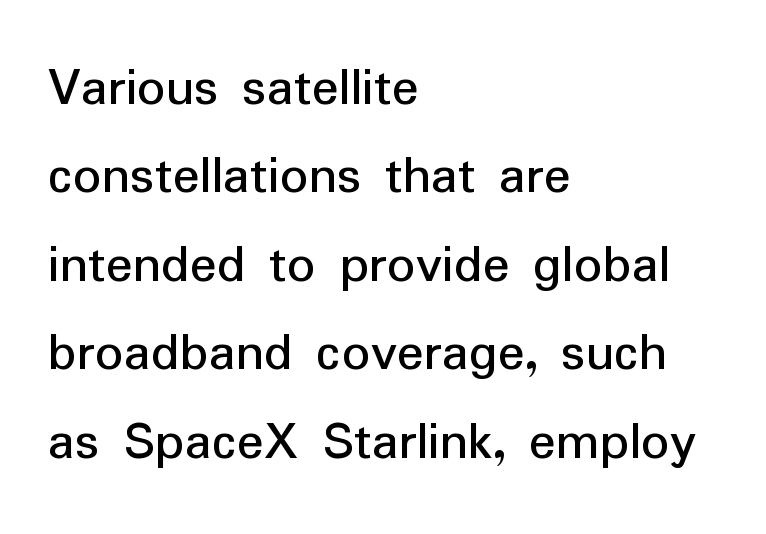
The typeface chosen for these lines omits serifs. Interline gaps are of average width in this sample. A classic flush-left, rag-right setting is used for this passage. Check the space under the baseline: it is left empty.
